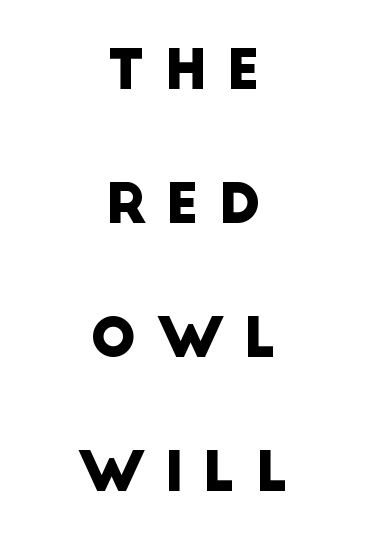
{"serif": "no", "width": "normal", "stroke_contrast": "low", "x_height": "large", "monospaced": "no", "underline": "no", "align": "center", "line_spacing": "loose", "line_spacing_ratio": 2.48, "letter_spacing": "wide", "letter_spacing_em": 0.36, "glyph_px": 54}
